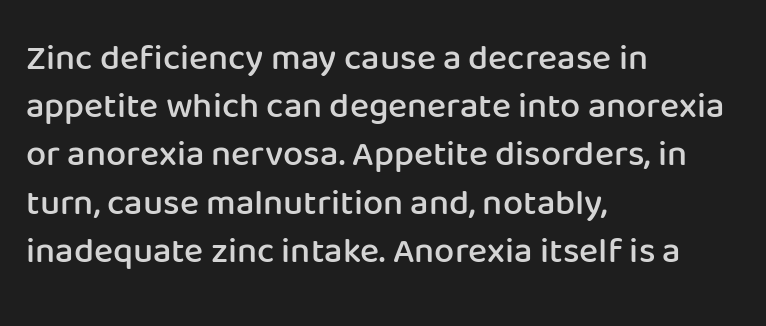
Q: Is the text bold? A: Semi-bold.
Q: Is the text italic (slanted)? A: No, it is upright.
Q: Is the typeface a serif or a sans-serif typeface? A: Sans-serif.
Q: Is the text underlined? A: No.
Q: How is the paragraph aligned? A: Left-aligned.
Q: Is the spacing between letters normal or unusually wide? A: Normal.
Q: Is the spacing between lines tight, normal or loose? A: Normal.
Q: Width (condensed, normal, or wide)? A: Normal.
Q: Stroke contrast? A: Low.
Q: x-height? A: Medium.
Q: Monospaced? A: No.
